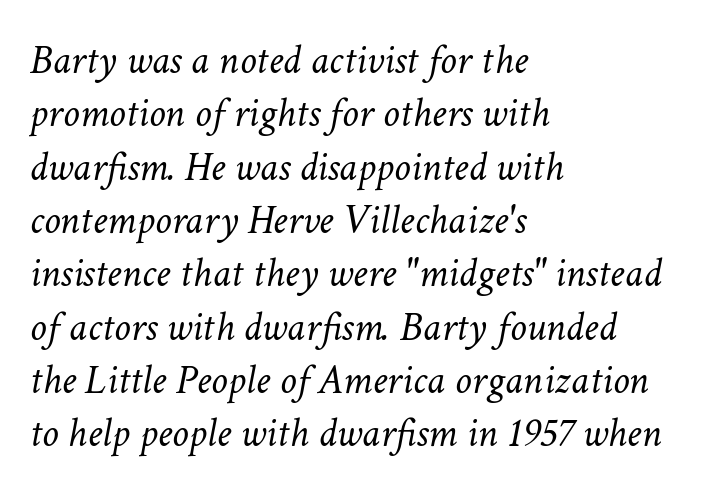
Italic? Definitely — the glyphs are oblique. Note the varied advance widths — an 'i' is clearly narrower than an 'm'. Horizontally, the lines are justified to the leading edge only. Nothing unusual about the tracking: characters are spaced as the font intends.
